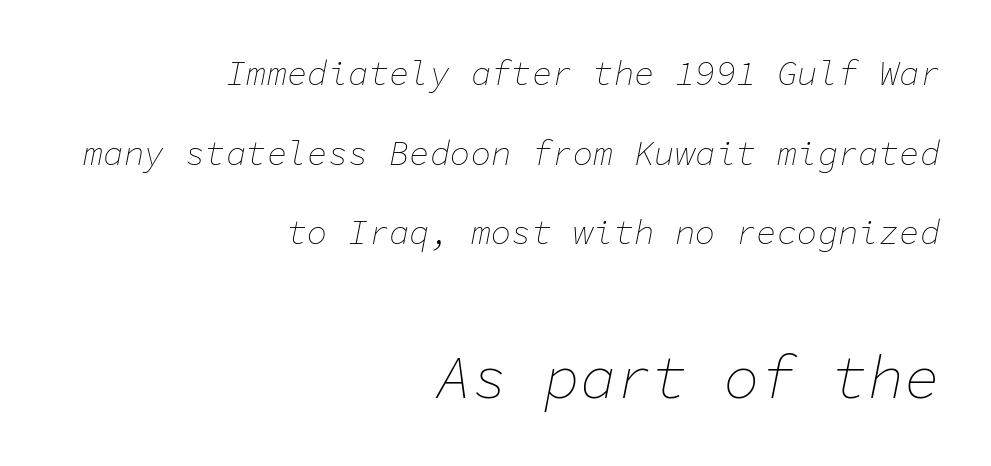
{"italic": "yes", "lean": "right", "slant_degrees": 11, "bold": "no", "weight": "thin", "width": "normal", "stroke_contrast": "low", "x_height": "medium", "monospaced": "yes", "underline": "no", "align": "right", "line_spacing": "loose", "line_spacing_ratio": 2.34, "letter_spacing": "normal", "letter_spacing_em": 0.0, "larger_block": "second", "size_ratio": 1.76, "glyph_px": 60}
